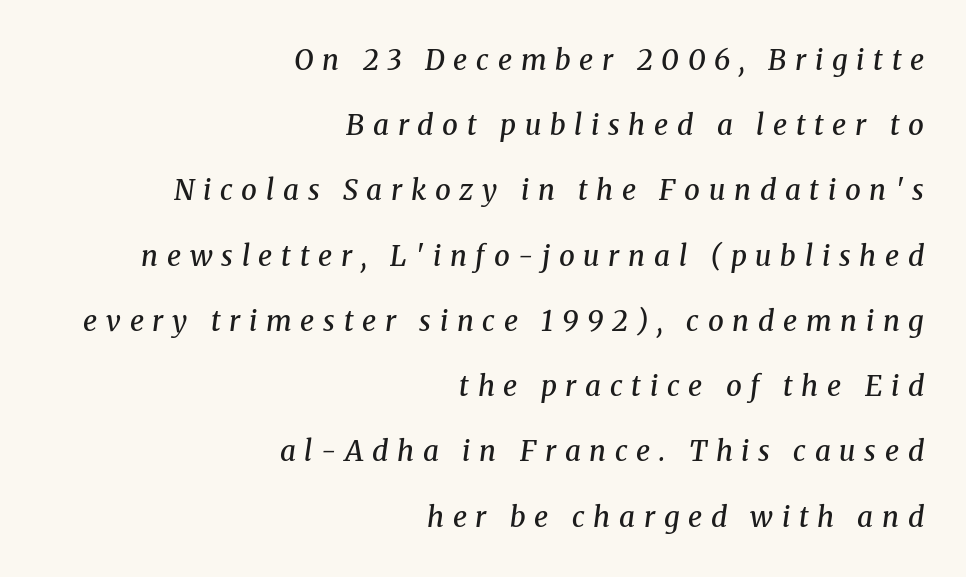
The image shows 28 px semibold serif type, italic (leaning right); set right-aligned, loose line spacing (2.33x), unusually wide letter spacing (+0.31 em), not underlined; medium stroke contrast and a medium x-height.
